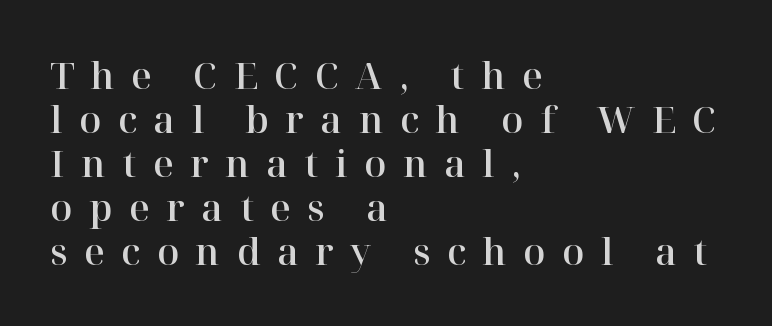
The image shows 36 px serif type, upright; set left-aligned, line spacing 1.22x, unusually wide letter spacing (+0.46 em), not underlined; high stroke contrast and a medium x-height.
